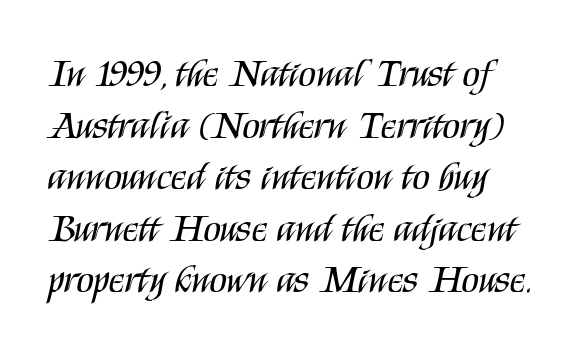
Each letter's strokes conclude bluntly, with no projecting serifs. Nothing unusual about the tracking: characters are spaced as the font intends. Regular leading. Lines of text with bare space underneath. Character widths vary here, with narrow letters taking less room than wide ones. All the whitespace from short lines collects on the right.
